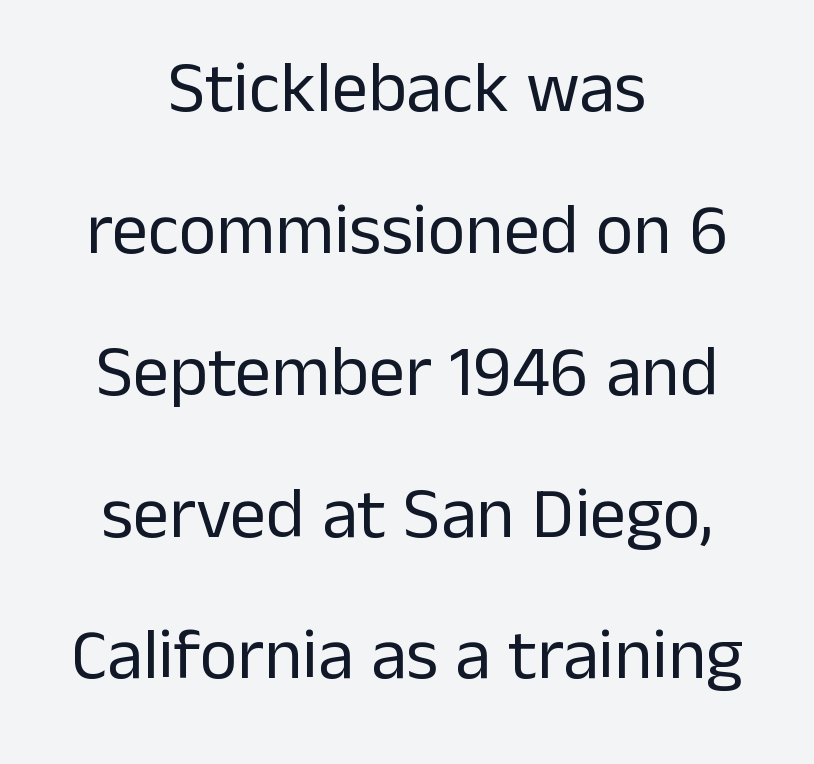
{"serif": "no", "italic": "no", "bold": "no", "weight": "regular", "width": "normal", "stroke_contrast": "low", "x_height": "medium", "monospaced": "no", "underline": "no", "align": "center", "line_spacing": "loose", "line_spacing_ratio": 1.97, "letter_spacing": "normal", "letter_spacing_em": 0.0, "glyph_px": 72}
